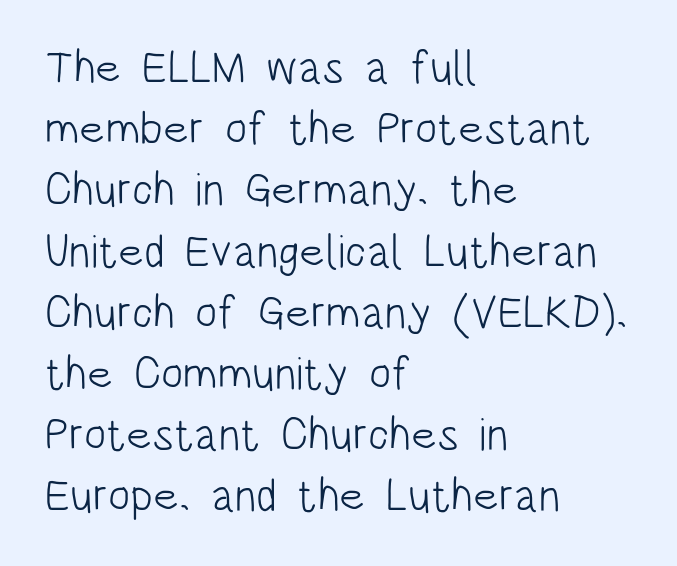
{"serif": "no", "italic": "no", "bold": "no", "weight": "light", "width": "condensed", "stroke_contrast": "low", "x_height": "large", "monospaced": "no", "underline": "no", "align": "left", "line_spacing": "normal", "line_spacing_ratio": 1.33, "letter_spacing": "normal", "letter_spacing_em": 0.0, "glyph_px": 46}
